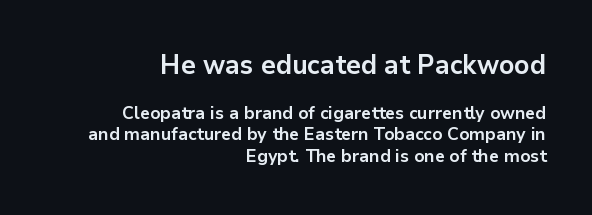
{"italic": "no", "bold": "yes", "underline": "no", "align": "right", "line_spacing_ratio": 1.19, "letter_spacing": "normal", "letter_spacing_em": 0.0, "larger_block": "first", "size_ratio": 1.5, "glyph_px": 27}
